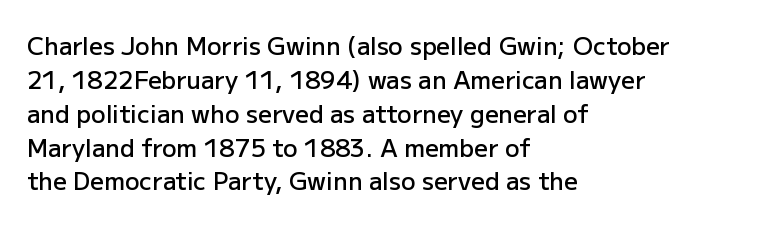
Q: Is the text bold? A: Semi-bold.
Q: Is the text italic (slanted)? A: No, it is upright.
Q: Is the text underlined? A: No.
Q: How is the paragraph aligned? A: Left-aligned.
Q: Is the spacing between letters normal or unusually wide? A: Normal.
Q: Is the spacing between lines tight, normal or loose? A: Normal.
